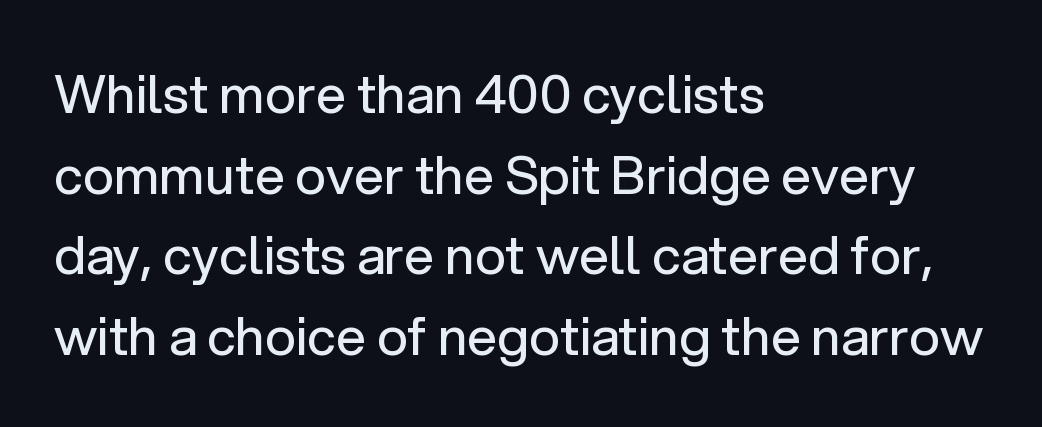
Q: Is the text bold? A: No.
Q: Is the text italic (slanted)? A: No, it is upright.
Q: Is the typeface a serif or a sans-serif typeface? A: Sans-serif.
Q: Is the text underlined? A: No.
Q: How is the paragraph aligned? A: Left-aligned.
Q: Is the spacing between letters normal or unusually wide? A: Normal.
Q: Is the spacing between lines tight, normal or loose? A: Normal.
Q: Width (condensed, normal, or wide)? A: Normal.
Q: Stroke contrast? A: Low.
Q: x-height? A: Medium.
Q: Monospaced? A: No.
